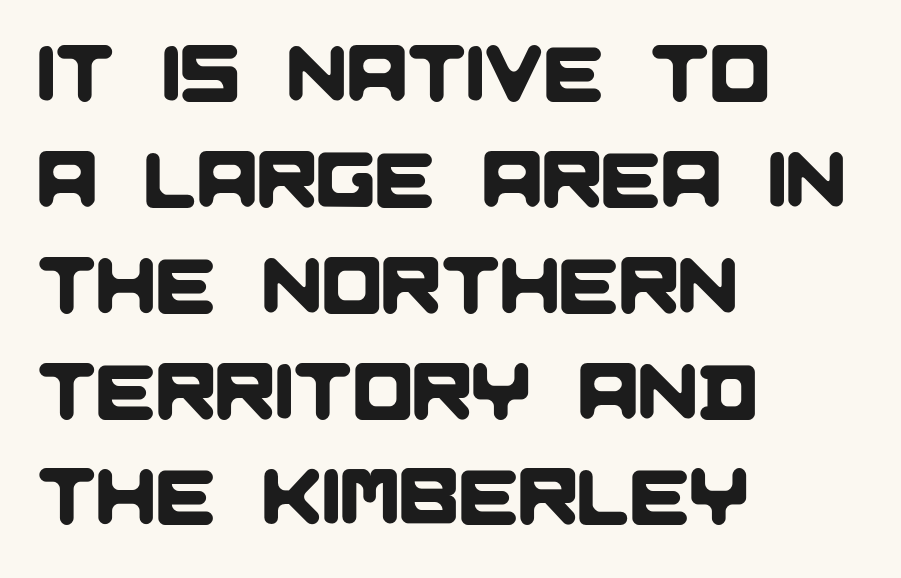
The image shows 79 px sans-serif type; set left-aligned, normal line spacing (1.34x), normal letter spacing, not underlined; low stroke contrast and a large x-height.
